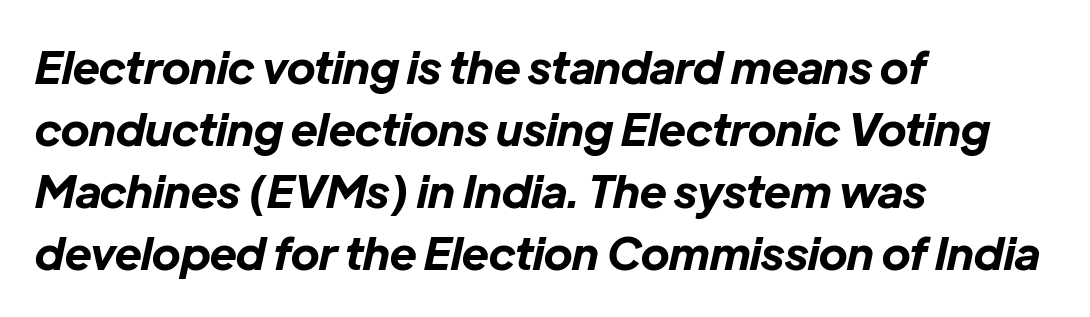
Q: Is the text bold? A: Yes.
Q: Is the text italic (slanted)? A: Yes, it leans right by about 12 degrees.
Q: Is the text underlined? A: No.
Q: How is the paragraph aligned? A: Left-aligned.
Q: Is the spacing between letters normal or unusually wide? A: Normal.
Q: Is the spacing between lines tight, normal or loose? A: Normal.
Q: Width (condensed, normal, or wide)? A: Normal.
Q: Stroke contrast? A: Low.
Q: x-height? A: Medium.
Q: Monospaced? A: No.
